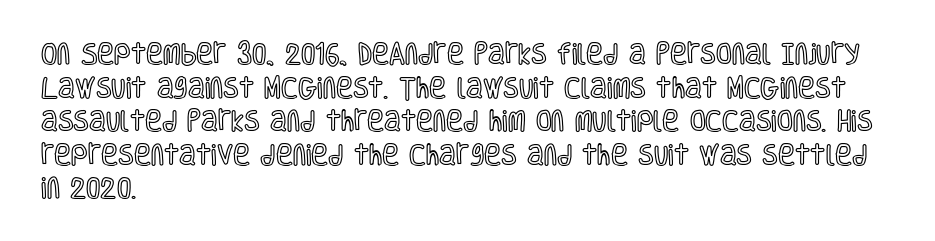
{"italic": "no", "underline": "no", "align": "left", "line_spacing": "normal", "line_spacing_ratio": 1.46, "letter_spacing": "normal", "letter_spacing_em": 0.0, "glyph_px": 23}
